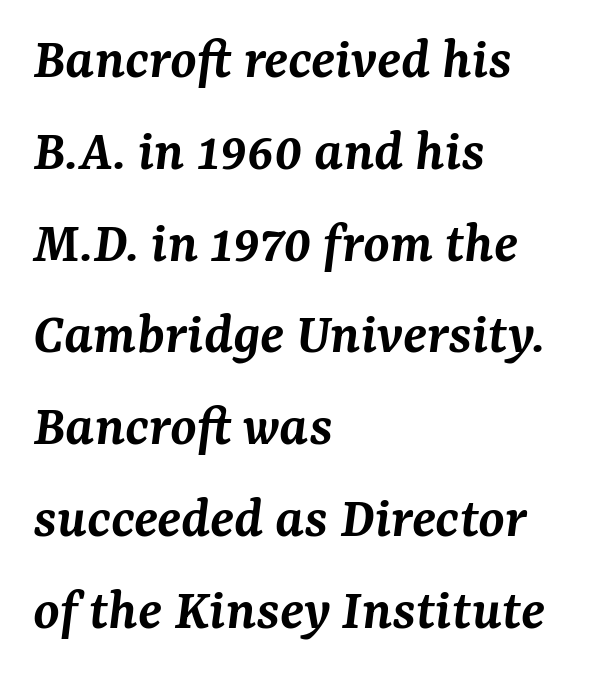
{"serif": "yes", "italic": "yes", "lean": "right", "slant_degrees": 7, "bold": "semi", "weight": "semibold", "width": "normal", "stroke_contrast": "medium", "x_height": "medium", "monospaced": "no", "underline": "no", "align": "left", "line_spacing": "normal", "line_spacing_ratio": 1.53, "letter_spacing": "normal", "letter_spacing_em": 0.0, "glyph_px": 60}
